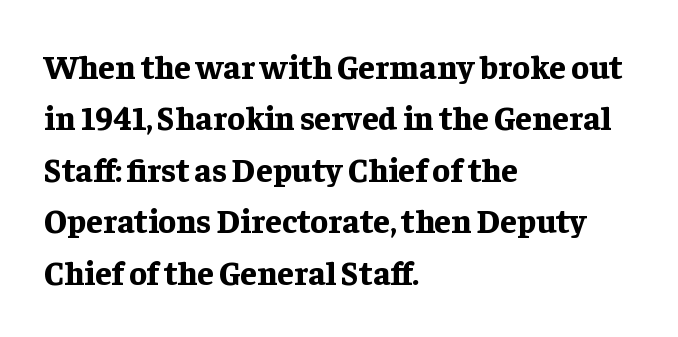
{"serif": "yes", "italic": "no", "bold": "yes", "weight": "bold", "width": "normal", "stroke_contrast": "low", "x_height": "medium", "monospaced": "no", "underline": "no", "align": "left", "line_spacing": "normal", "line_spacing_ratio": 1.56, "letter_spacing": "normal", "letter_spacing_em": 0.0, "glyph_px": 33}
